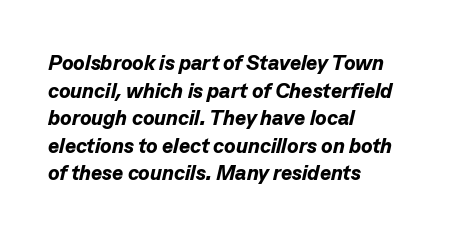
The image shows 21 px bold type, italic (leaning right); set left-aligned, normal line spacing (1.31x), normal letter spacing, not underlined.
